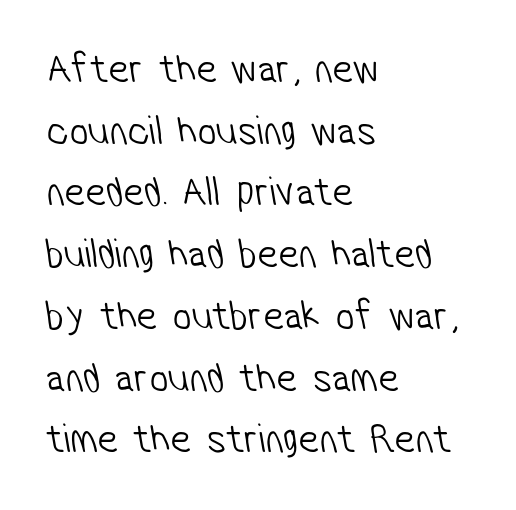
The image shows 42 px light, condensed sans-serif type; set left-aligned, normal line spacing (1.47x), normal letter spacing, not underlined; low stroke contrast and a medium x-height.
